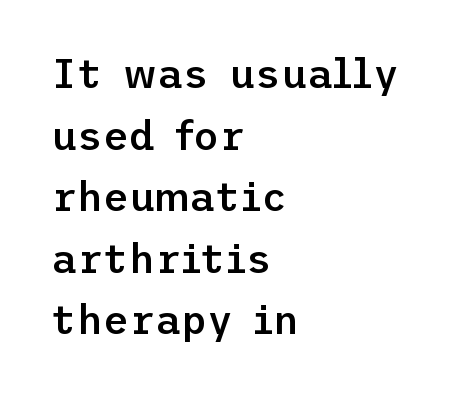
{"serif": "no", "italic": "no", "bold": "semi", "weight": "semibold", "width": "normal", "stroke_contrast": "low", "x_height": "medium", "underline": "no", "align": "left", "line_spacing": "normal", "line_spacing_ratio": 1.54, "letter_spacing": "normal", "letter_spacing_em": 0.0, "glyph_px": 40}
